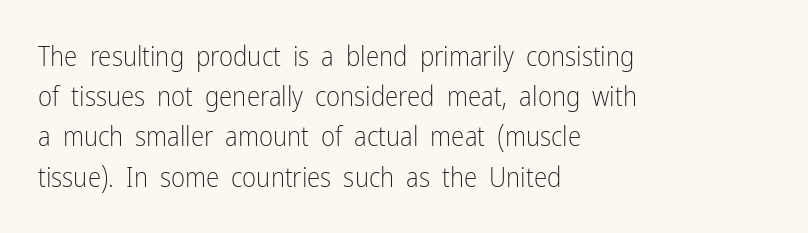
The paragraph shown leans on its left margin. Has an underline been added? It has not. The font's upright variant was chosen for this text. The cut favours lightness, reaching ordinary text weight at its darkest.
